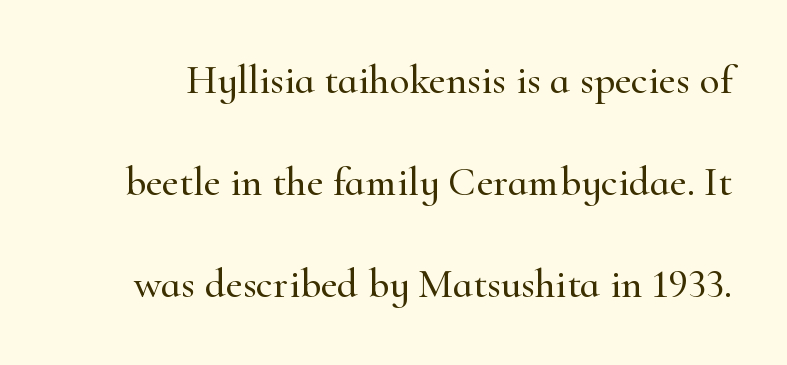
{"serif": "yes", "italic": "no", "width": "normal", "stroke_contrast": "high", "x_height": "small", "monospaced": "no", "underline": "no", "line_spacing": "loose", "line_spacing_ratio": 2.49, "letter_spacing": "normal", "letter_spacing_em": 0.0, "glyph_px": 41}
